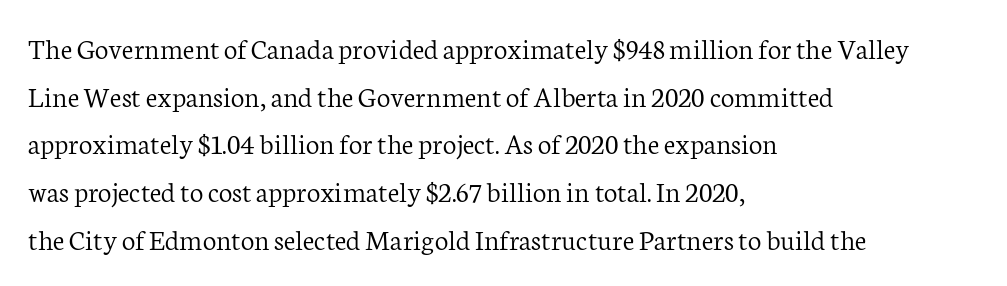
The image shows 30 px light serif type, upright; set left-aligned, normal line spacing (1.59x), normal letter spacing, not underlined; low stroke contrast and a medium x-height.
